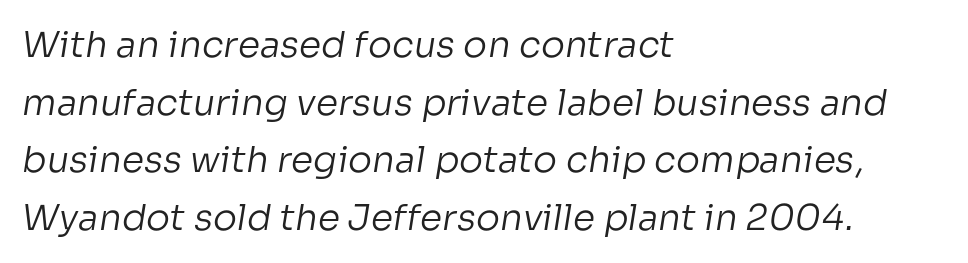
Characters follow at the spacing the type designer built in. The ragged edge is on the right, which tells us the setting is flush left. Vertically, the passage feels balanced, rows spaced as you'd expect. A clean baseline with only descenders dipping below it.
